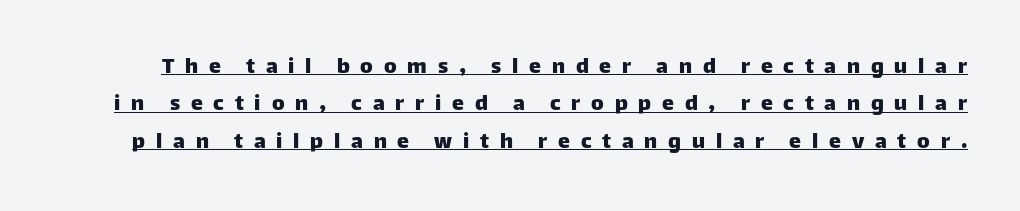
{"italic": "no", "underline": "yes", "line_spacing": "normal", "line_spacing_ratio": 1.56, "letter_spacing": "wide", "letter_spacing_em": 0.45, "glyph_px": 24}
